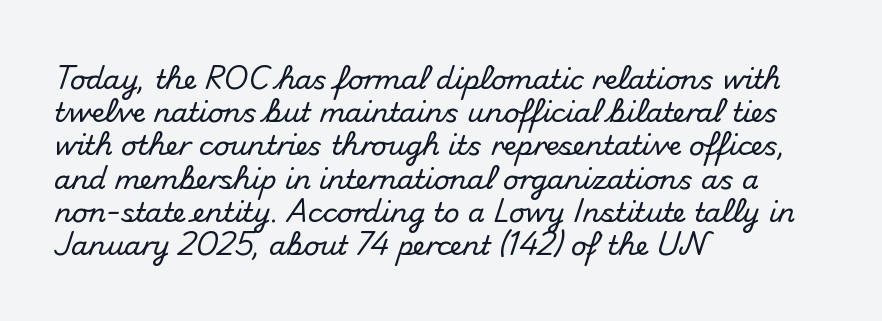
The image shows 27 px text type; set left-aligned, line spacing 1.23x, normal letter spacing, not underlined.
